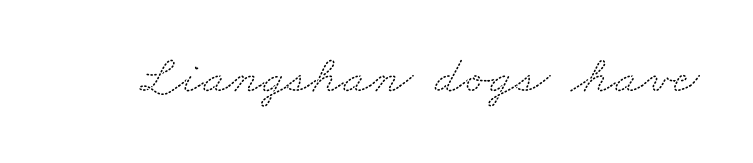
{"serif": "yes", "width": "wide", "stroke_contrast": "medium", "x_height": "small", "monospaced": "no", "underline": "no", "letter_spacing": "normal", "letter_spacing_em": 0.0, "glyph_px": 54}
